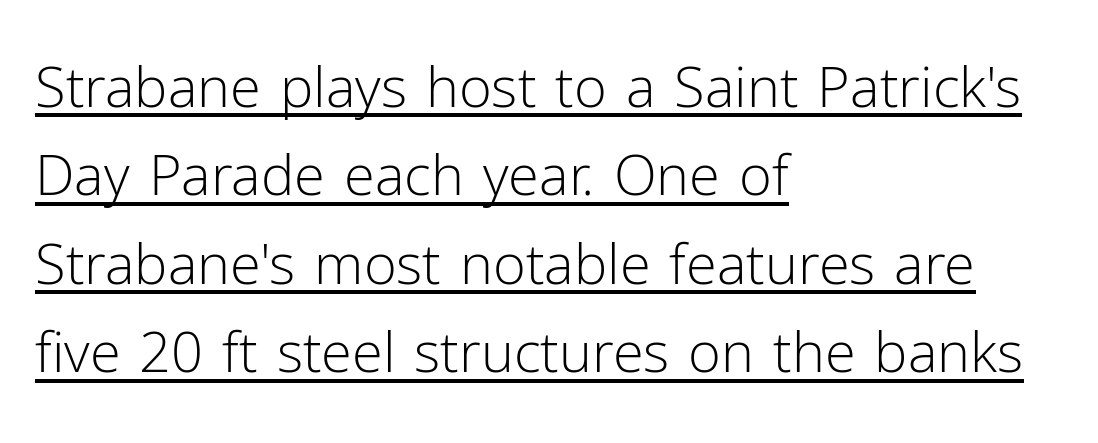
Q: Is the text bold? A: No.
Q: Is the text italic (slanted)? A: No, it is upright.
Q: Is the typeface a serif or a sans-serif typeface? A: Sans-serif.
Q: Is the text underlined? A: Yes.
Q: How is the paragraph aligned? A: Left-aligned.
Q: Is the spacing between letters normal or unusually wide? A: Normal.
Q: Is the spacing between lines tight, normal or loose? A: Normal.
Q: Width (condensed, normal, or wide)? A: Normal.
Q: Stroke contrast? A: Low.
Q: x-height? A: Medium.
Q: Monospaced? A: No.
